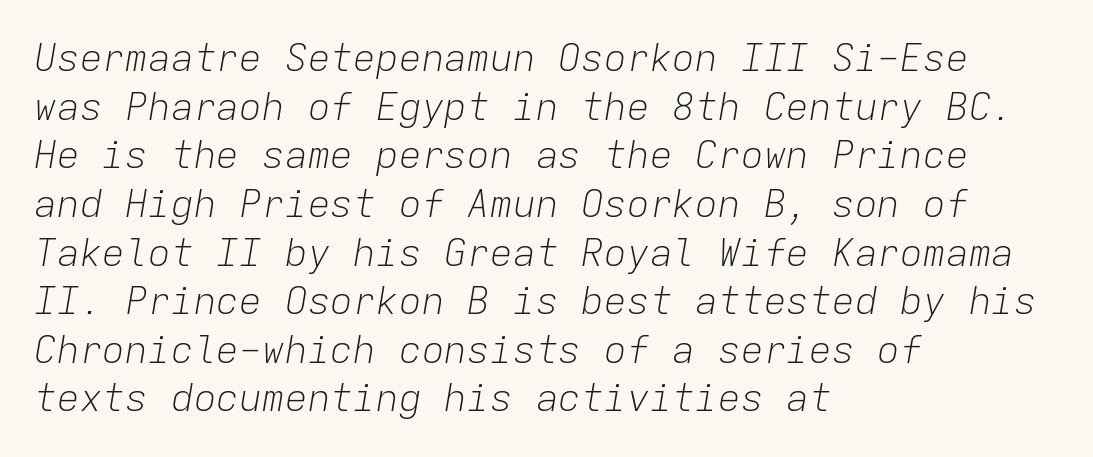
{"italic": "yes", "lean": "right", "slant_degrees": 9, "bold": "no", "weight": "light", "width": "normal", "stroke_contrast": "low", "x_height": "medium", "monospaced": "yes", "underline": "no", "align": "left", "line_spacing": "normal", "line_spacing_ratio": 1.28, "letter_spacing": "normal", "letter_spacing_em": 0.0, "glyph_px": 38}
